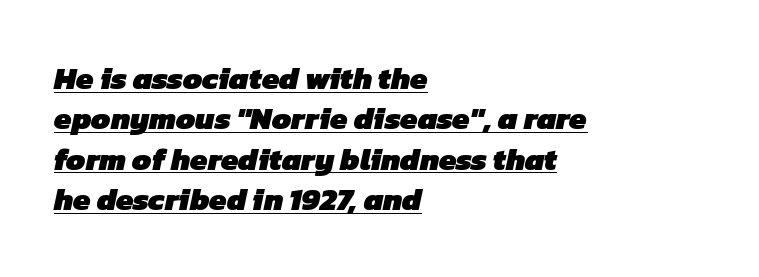
{"serif": "no", "bold": "yes", "weight": "heavy", "width": "normal", "stroke_contrast": "low", "x_height": "medium", "monospaced": "no", "underline": "yes", "align": "left", "line_spacing": "normal", "line_spacing_ratio": 1.3, "letter_spacing": "normal", "letter_spacing_em": 0.0, "glyph_px": 31}
